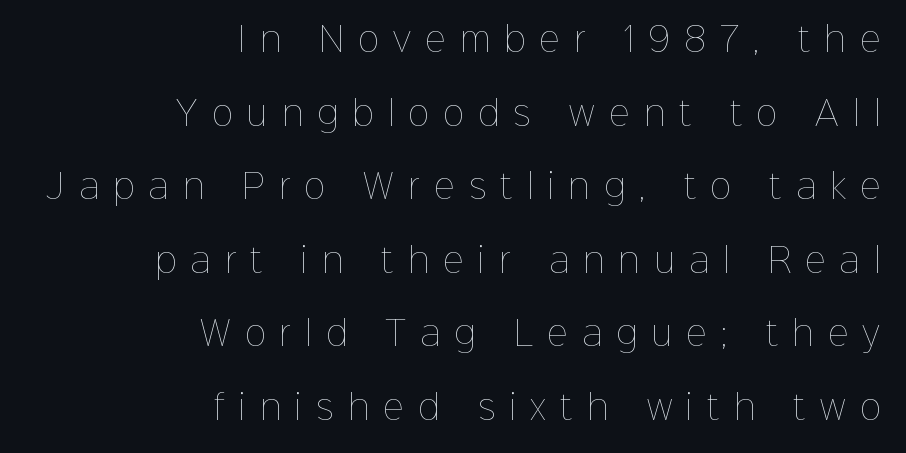
{"italic": "no", "bold": "no", "weight": "thin", "width": "normal", "stroke_contrast": "low", "x_height": "medium", "monospaced": "no", "underline": "no", "align": "right", "line_spacing": "loose", "line_spacing_ratio": 2.3, "letter_spacing": "wide", "letter_spacing_em": 0.45, "glyph_px": 32}
